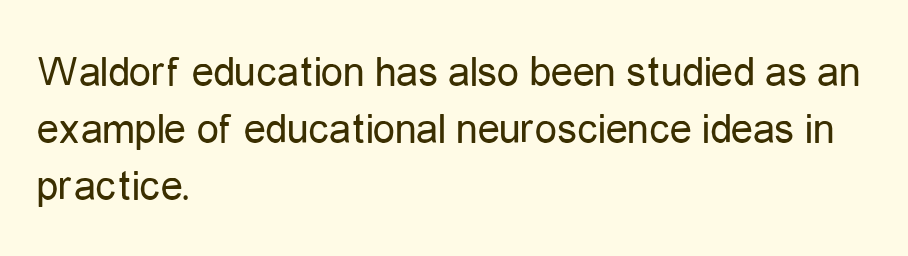
{"serif": "no", "italic": "no", "bold": "no", "weight": "regular", "width": "condensed", "stroke_contrast": "low", "x_height": "medium", "monospaced": "no", "underline": "no", "align": "left", "line_spacing": "normal", "line_spacing_ratio": 1.29, "letter_spacing": "normal", "letter_spacing_em": 0.0, "glyph_px": 44}
